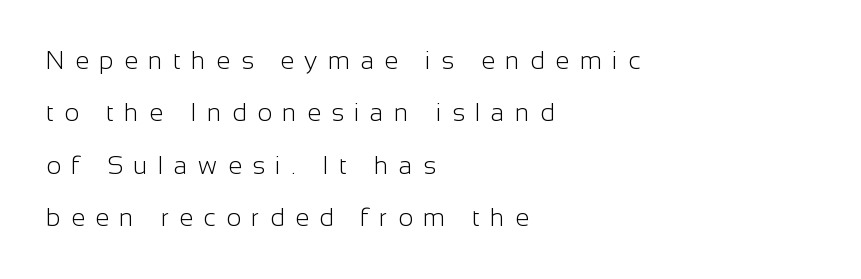
{"italic": "no", "bold": "no", "underline": "no", "align": "left", "line_spacing": "loose", "line_spacing_ratio": 2.1, "letter_spacing": "wide", "letter_spacing_em": 0.42, "glyph_px": 25}
